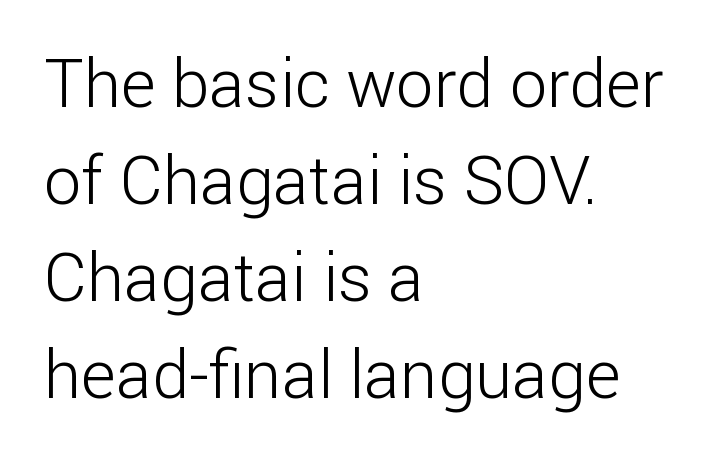
Stroke terminals: plain, sans-serif. The typesetting does not lean heavy: it is not bold. Letters rest on an invisible, unmarked baseline. The type is set solid horizontally, with unmodified tracking. Which margin do the lines hug? The left one — the right edge is uneven.
